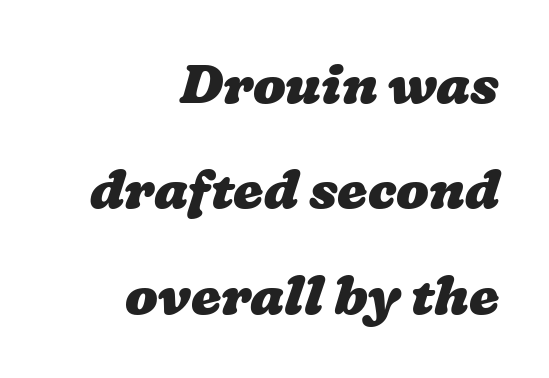
{"bold": "yes", "weight": "heavy", "width": "wide", "stroke_contrast": "low", "x_height": "medium", "monospaced": "no", "underline": "no", "align": "right", "line_spacing": "loose", "line_spacing_ratio": 1.95, "letter_spacing": "normal", "letter_spacing_em": 0.0, "glyph_px": 54}
